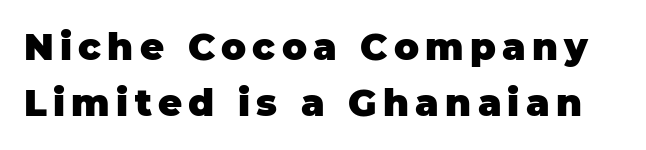
The image shows 37 px heavy sans-serif type, upright; set normal line spacing (1.51x), not underlined; low stroke contrast and a large x-height.
